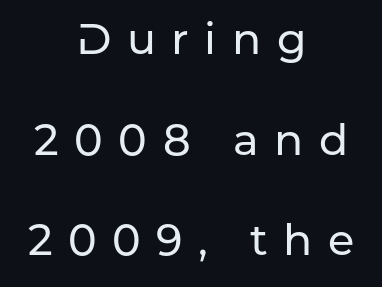
Does the copy run flush right? No — it is centered line by line. How are the letters spaced? Widely, with obvious added tracking. When letters stand straight like this, we call the style roman or upright. The space beneath each line is pristine and unruled.
